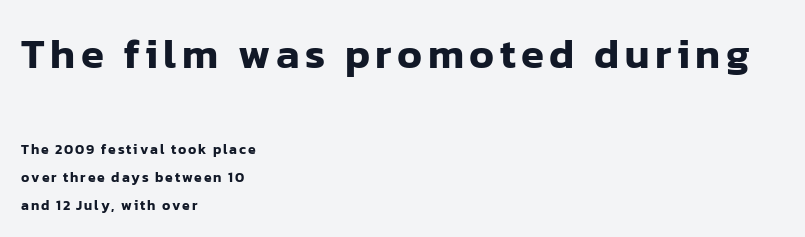
{"serif": "no", "italic": "no", "width": "normal", "stroke_contrast": "low", "x_height": "medium", "monospaced": "no", "underline": "no", "align": "left", "line_spacing": "loose", "line_spacing_ratio": 1.99, "larger_block": "first", "size_ratio": 3.0, "glyph_px": 42}
